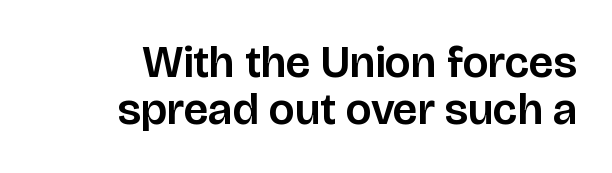
In terms of letterform style, serifs are entirely absent. The glyphs are unaccompanied by any horizontal stroke below them. Is this a fixed-width face? No — the glyphs have proportional, varying widths. The line-height multiplier appears low, near solid setting. Style check: upright.
